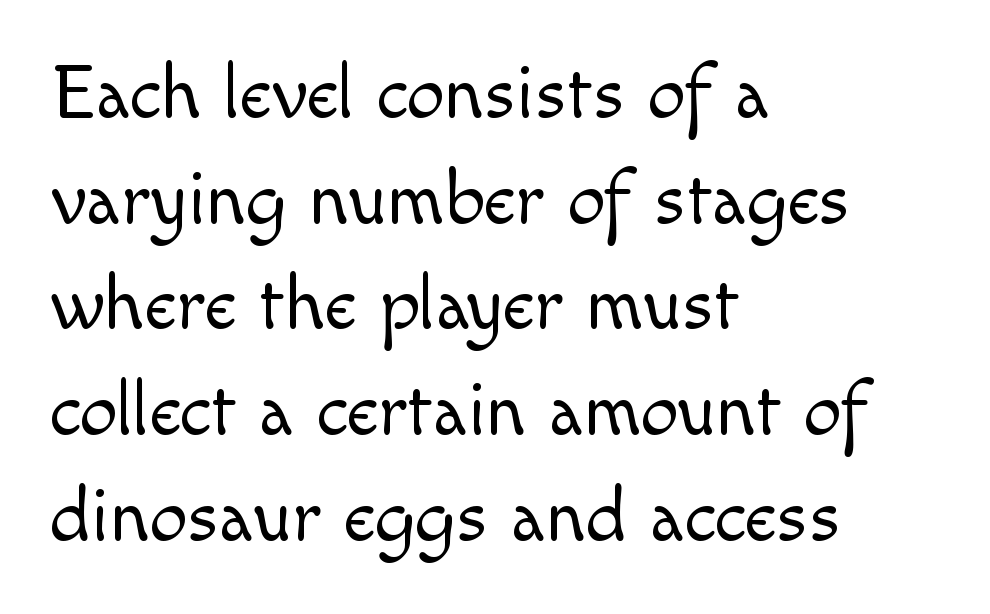
To sum up the face: it is a sans, with no serifs. Does the leading feel generous? No, just average. Reading down the block, your eye returns to a fixed left position each line. The strokes are not fattened; the text isn't bold. Varying glyph widths throughout — classic text-font behaviour.
